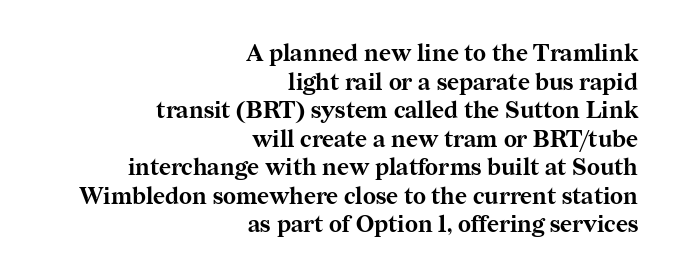
Q: Is the text bold? A: Yes.
Q: Is the text italic (slanted)? A: No, it is upright.
Q: Is the text underlined? A: No.
Q: How is the paragraph aligned? A: Right-aligned.
Q: Is the spacing between letters normal or unusually wide? A: Normal.
